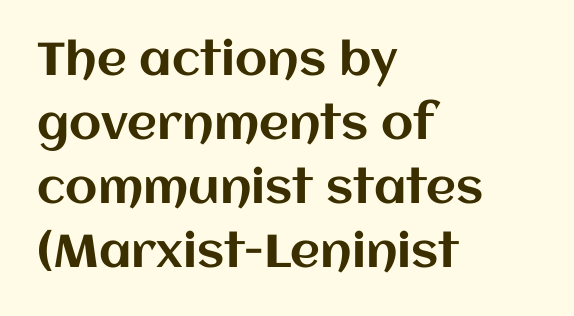
{"italic": "no", "width": "normal", "stroke_contrast": "medium", "x_height": "large", "monospaced": "no", "underline": "no", "align": "left", "line_spacing": "normal", "line_spacing_ratio": 1.39, "letter_spacing": "normal", "letter_spacing_em": 0.0, "glyph_px": 46}
